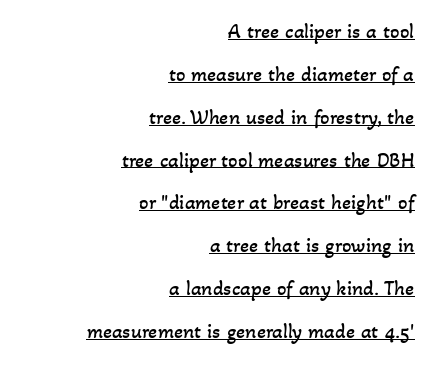
The image shows 21 px text type; set right-aligned, loose line spacing (2.04x), normal letter spacing, underlined.
